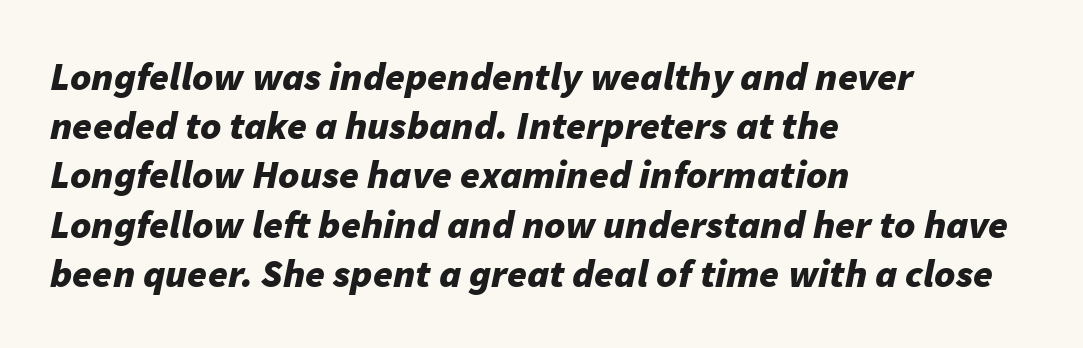
Beneath every word, the page is bare. Visually the block forms a straight wall on the left and a jagged coastline on the right. The sample has been set heavy, in full bold. Character widths vary here, with narrow letters taking less room than wide ones. Look at the tracking — it's just the regular setting, nothing added. When letters slant like this, we call the style italic.
